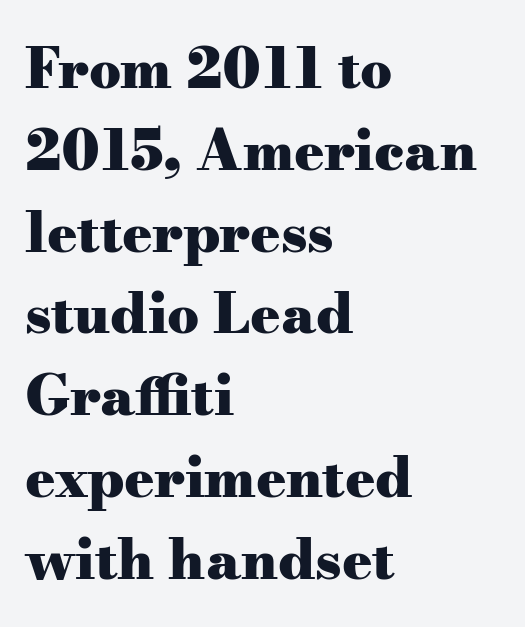
Q: Is the text bold? A: Yes.
Q: Is the text italic (slanted)? A: No, it is upright.
Q: Is the typeface a serif or a sans-serif typeface? A: Serif.
Q: Is the text underlined? A: No.
Q: How is the paragraph aligned? A: Left-aligned.
Q: Is the spacing between letters normal or unusually wide? A: Normal.
Q: Is the spacing between lines tight, normal or loose? A: Normal.
Q: Width (condensed, normal, or wide)? A: Wide.
Q: Stroke contrast? A: Medium.
Q: x-height? A: Small.
Q: Monospaced? A: No.
